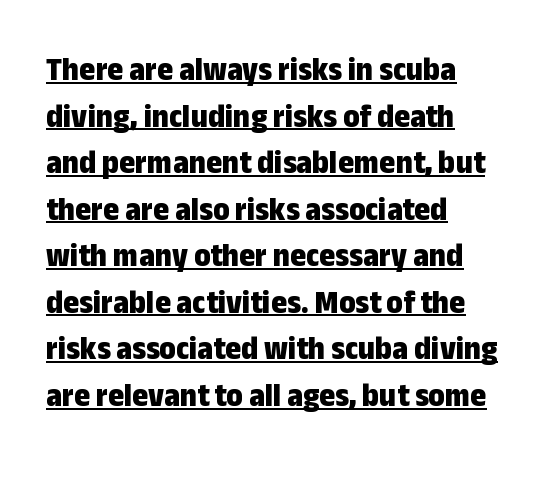
Q: Is the text bold? A: Yes.
Q: Is the text italic (slanted)? A: No, it is upright.
Q: Is the typeface a serif or a sans-serif typeface? A: Sans-serif.
Q: Is the text underlined? A: Yes.
Q: How is the paragraph aligned? A: Left-aligned.
Q: Is the spacing between letters normal or unusually wide? A: Normal.
Q: Is the spacing between lines tight, normal or loose? A: Normal.
Q: Width (condensed, normal, or wide)? A: Condensed.
Q: Stroke contrast? A: Low.
Q: x-height? A: Medium.
Q: Monospaced? A: No.
